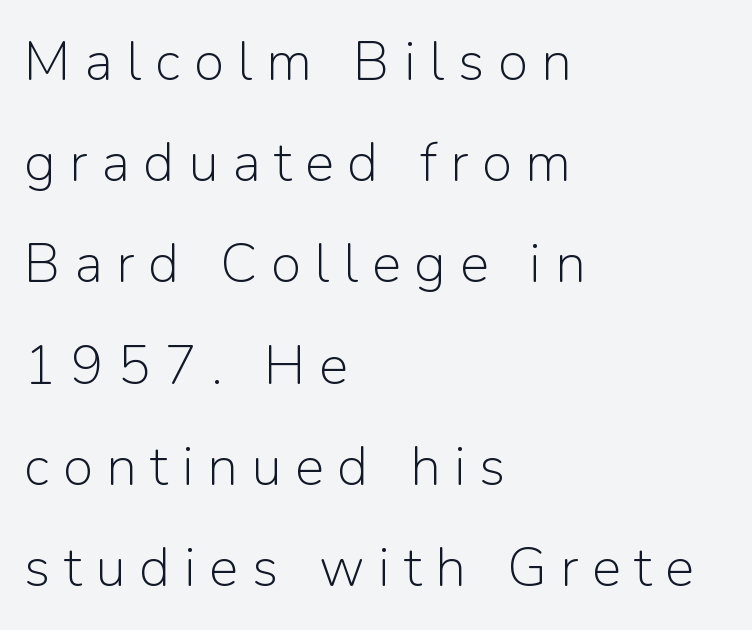
The glyphs in this specimen are sans serif. The glyphs are unaccompanied by any horizontal stroke below them. Does extra space separate the letters? Yes, quite a lot of it. Vertical strokes here are truly vertical. The letters advance in unequal steps, a hallmark of proportional type.
